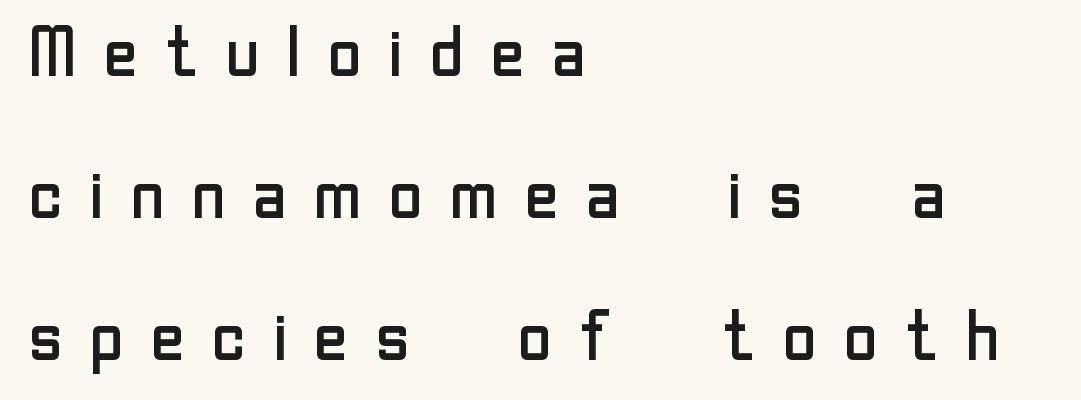
The image shows 69 px regular-weight sans-serif type, upright; set left-aligned, loose line spacing (2.06x), unusually wide letter spacing (+0.3 em), not underlined; low stroke contrast and a medium x-height.
